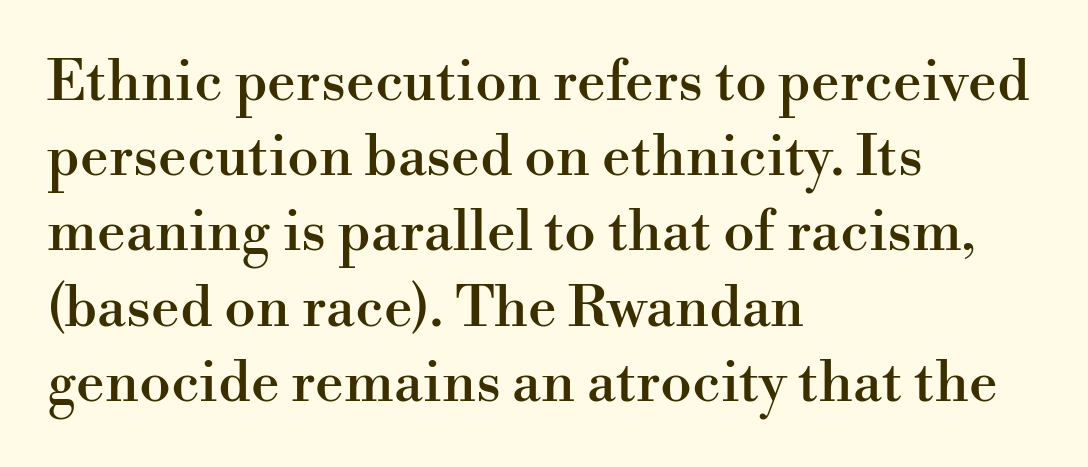
Q: Is the text italic (slanted)? A: No, it is upright.
Q: Is the typeface a serif or a sans-serif typeface? A: Serif.
Q: Is the text underlined? A: No.
Q: How is the paragraph aligned? A: Left-aligned.
Q: Is the spacing between letters normal or unusually wide? A: Normal.
Q: Is the spacing between lines tight, normal or loose? A: Normal.
Q: Width (condensed, normal, or wide)? A: Normal.
Q: Stroke contrast? A: High.
Q: x-height? A: Small.
Q: Monospaced? A: No.
